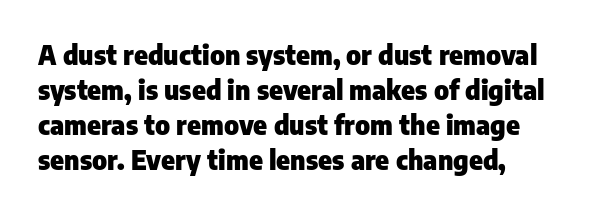
{"italic": "no", "bold": "yes", "underline": "no", "align": "left", "line_spacing": "normal", "line_spacing_ratio": 1.34, "letter_spacing": "normal", "letter_spacing_em": 0.0, "glyph_px": 26}
